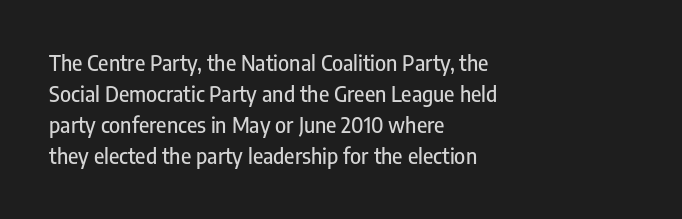
Does the copy run flush right? No — it runs flush left. The specimen reads as upright at a glance. Between one letter and the next there's only the usual sliver of space. The designer left line spacing at the default.
